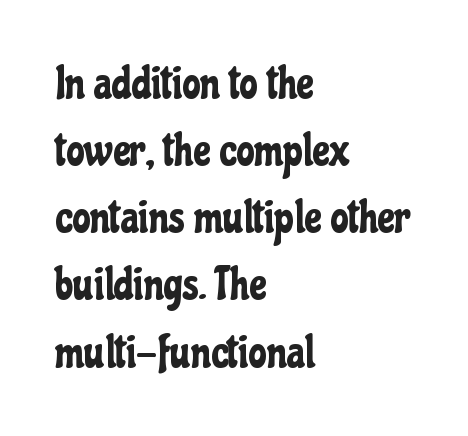
Q: Is the text italic (slanted)? A: No, it is upright.
Q: Is the typeface a serif or a sans-serif typeface? A: Sans-serif.
Q: Is the text underlined? A: No.
Q: How is the paragraph aligned? A: Left-aligned.
Q: Is the spacing between letters normal or unusually wide? A: Normal.
Q: Is the spacing between lines tight, normal or loose? A: Normal.
Q: Width (condensed, normal, or wide)? A: Condensed.
Q: Stroke contrast? A: Low.
Q: x-height? A: Medium.
Q: Monospaced? A: No.
